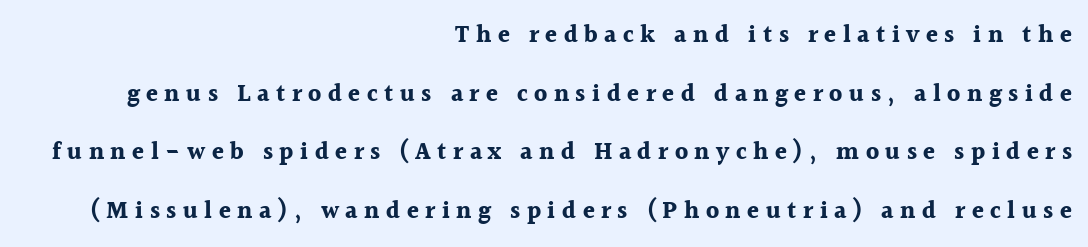
The rag falls on the left side of this text block. The glyphs are unaccompanied by any horizontal stroke below them. Strokes here are thick enough to call this a true bold. Someone cranked the tracking dial way up on this one. Vertical strokes here are truly vertical.
